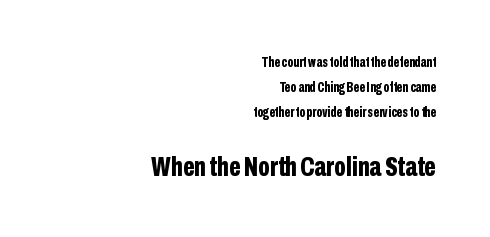
Notice how the passage keeps a crisp vertical edge on the right only. A roman cut, with each character standing at attention. This sample uses plain, unmodified letter spacing. Serifs: no, the terminals of the letterforms are clean.
